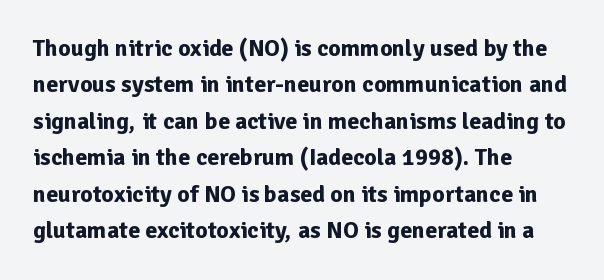
Q: Is the text bold? A: Yes.
Q: Is the text italic (slanted)? A: No, it is upright.
Q: Is the text underlined? A: No.
Q: How is the paragraph aligned? A: Left-aligned.
Q: Is the spacing between letters normal or unusually wide? A: Normal.
Q: Is the spacing between lines tight, normal or loose? A: Normal.
